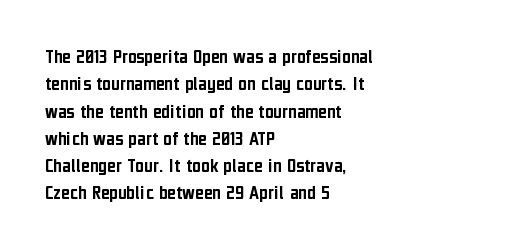
You could call the tracking neutral — neither tight nor loose. Honestly, there is no underline to notice here at all. This is roman type, the default non-slanted kind. Compared with a centered layout, this one pins lines to the left instead. Interline gaps are of average width in this sample.
